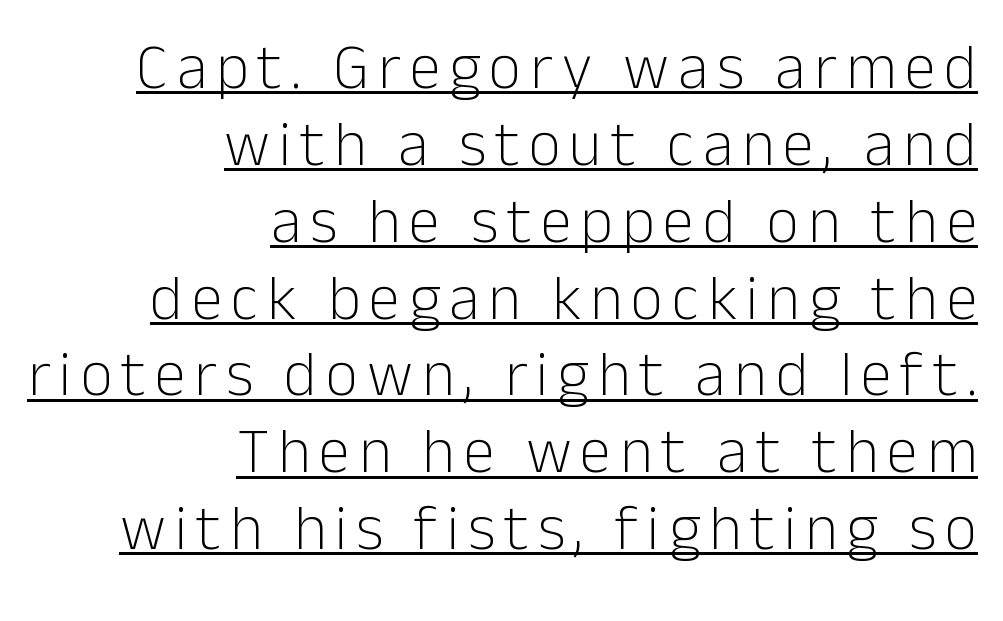
{"serif": "no", "italic": "no", "bold": "no", "weight": "light", "width": "normal", "stroke_contrast": "low", "x_height": "medium", "monospaced": "no", "underline": "yes", "align": "right", "line_spacing_ratio": 1.22, "glyph_px": 63}
